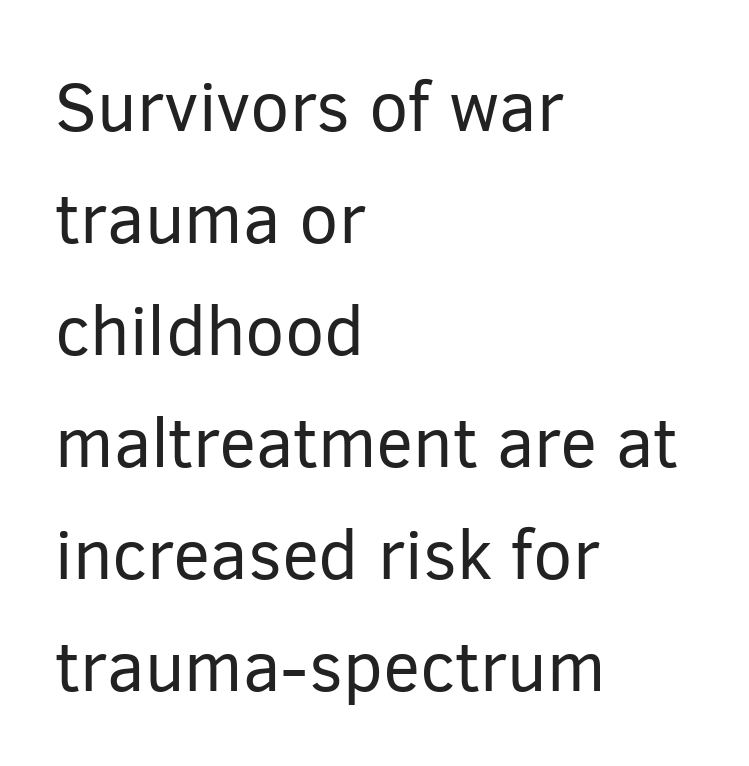
Underline: absent. Spacing verdict: proportional, widths tailored to each character. Tracking value appears to be zero — textbook default spacing. A quiet, ordinary-to-light weight characterises the typeface. Ordinary non-slanted type is in use. How would I describe the line gaps? Plain and ordinary.
